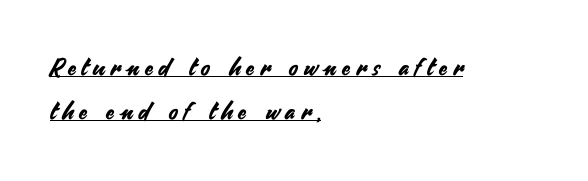
Q: Is the text italic (slanted)? A: Yes.
Q: Is the text underlined? A: Yes.
Q: How is the paragraph aligned? A: Left-aligned.
Q: Is the spacing between letters normal or unusually wide? A: Unusually wide.
